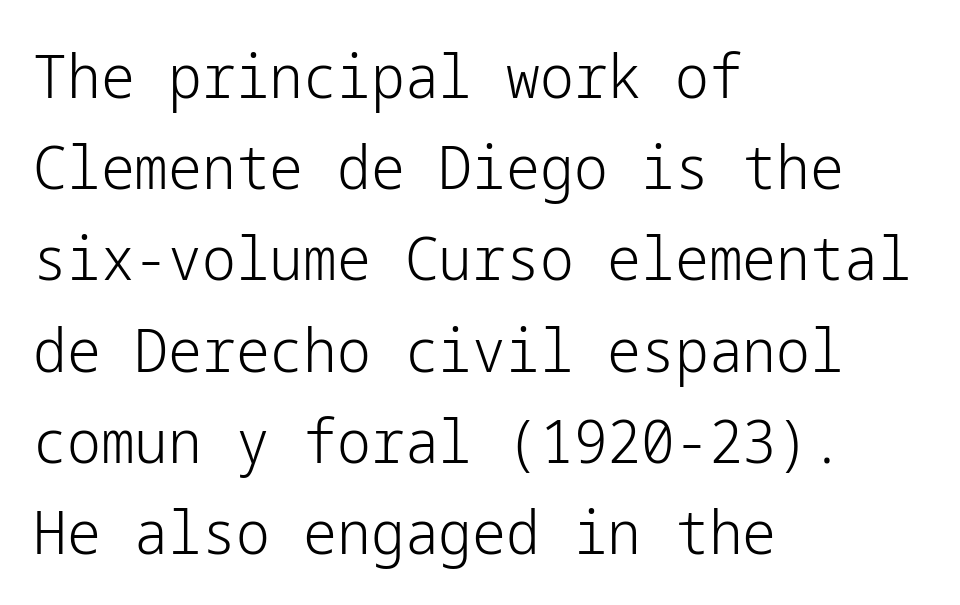
The lines sit at an ordinary, default distance from one another. The specimen reads as upright at a glance. The face used here is a sans, in the tradition of grotesques and geometrics. Compared with a typical body face, this is equally light or lighter still. The lines in this sample share a left origin and differ only in where they stop.
